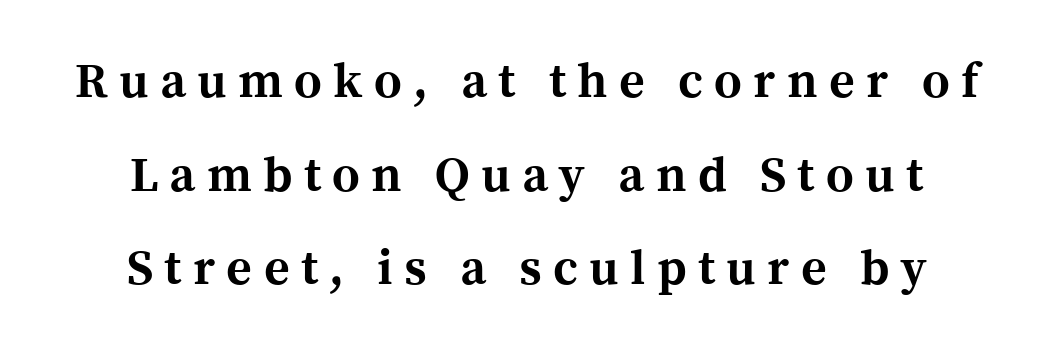
Q: Is the text bold? A: Yes.
Q: Is the text italic (slanted)? A: No, it is upright.
Q: Is the typeface a serif or a sans-serif typeface? A: Serif.
Q: Is the text underlined? A: No.
Q: How is the paragraph aligned? A: Centered.
Q: Is the spacing between letters normal or unusually wide? A: Unusually wide.
Q: Is the spacing between lines tight, normal or loose? A: Loose.
Q: Width (condensed, normal, or wide)? A: Normal.
Q: x-height? A: Medium.
Q: Monospaced? A: No.
